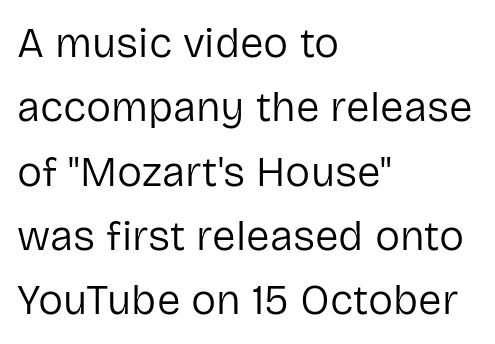
A typesetter would label this face a sans. The axis of the letterforms is exactly vertical. Horizontal alignment here is leftward, the default for most running prose. Quick note: underline off. The tracking reads as untouched default to a designer's eye. Baseline-to-baseline distance is the conventional proportion of letter height.
